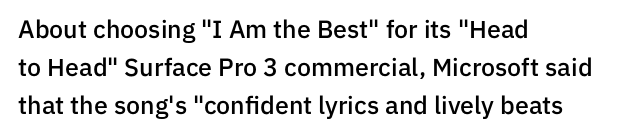
The image shows 25 px text type, upright; set left-aligned, normal line spacing (1.52x), normal letter spacing, not underlined.
